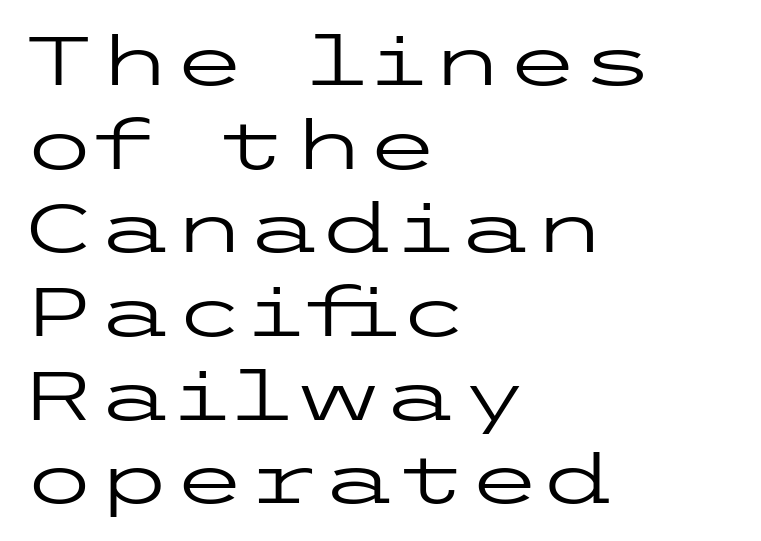
The image shows 68 px regular-weight, wide sans-serif type, upright; set left-aligned, line spacing 1.23x, normal letter spacing, not underlined; low stroke contrast and a medium x-height.
